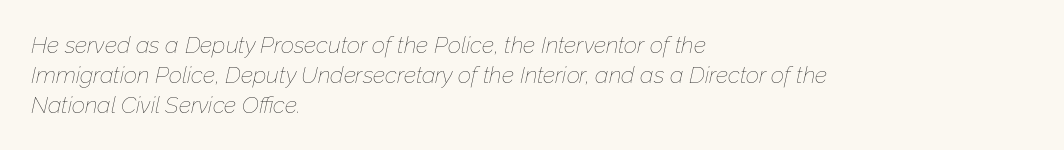
The typesetting does not lean heavy: it is not bold. The string is rendered with underlining switched off. Leading matches the norm, producing a regular column. One-word summary of the alignment: left. Tracking here is standard; glyphs follow each other at the usual distance.
